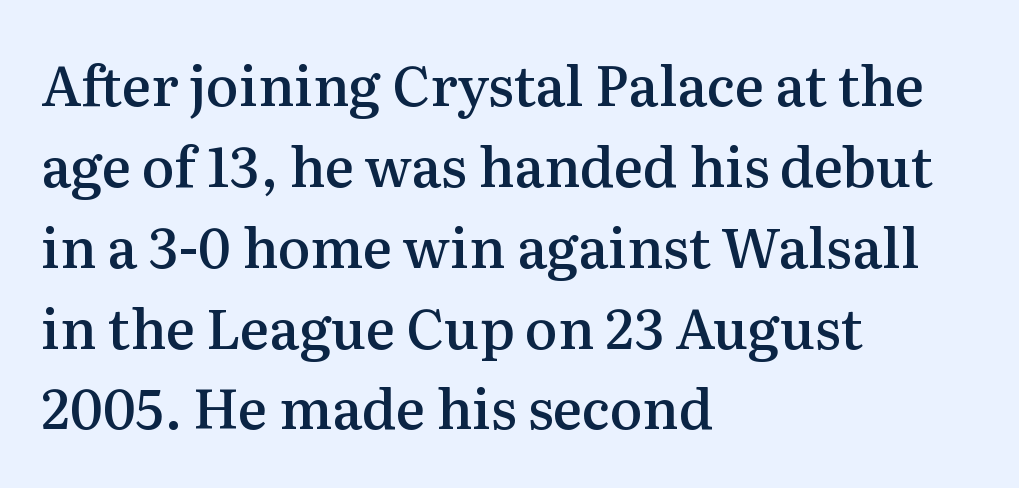
{"serif": "yes", "italic": "no", "bold": "semi", "weight": "semibold", "width": "normal", "stroke_contrast": "medium", "x_height": "medium", "monospaced": "no", "underline": "no", "align": "left", "line_spacing": "normal", "line_spacing_ratio": 1.47, "letter_spacing": "normal", "letter_spacing_em": 0.0, "glyph_px": 55}
